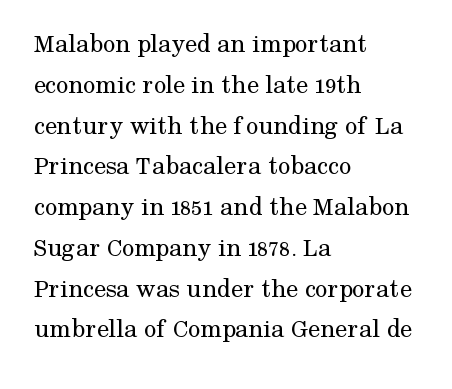
The passage shown stacks its lines at a standard gap. Plain, unruled lines of type. Summary of weight: not heavy and not bold. The rendering keeps characters at their native spacing. Notice how the stems are strictly vertical — no italics here.
